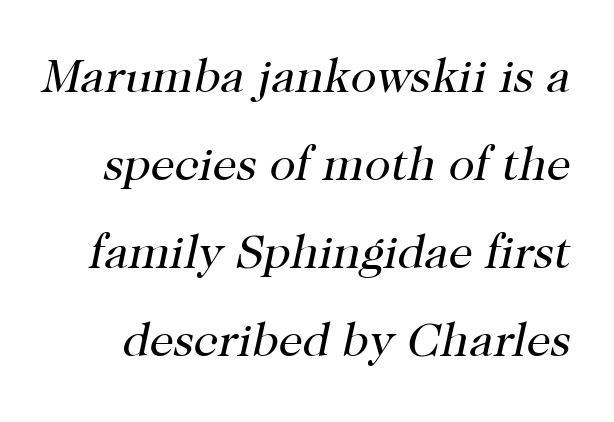
{"serif": "yes", "italic": "yes", "lean": "right", "slant_degrees": 12, "bold": "no", "weight": "regular", "width": "normal", "stroke_contrast": "high", "x_height": "medium", "monospaced": "no", "underline": "no", "line_spacing_ratio": 1.83, "letter_spacing": "normal", "letter_spacing_em": 0.0, "glyph_px": 48}
